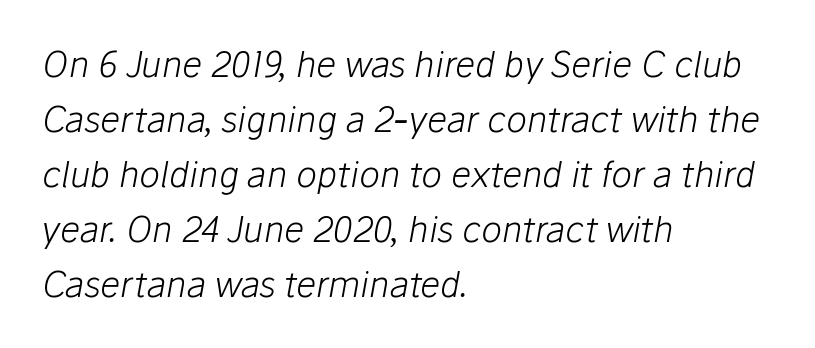
The font's italic variant was chosen for this text. The letters sit at their default tracking, neither squeezed nor spread. The cut favours lightness, reaching ordinary text weight at its darkest. Varying glyph widths throughout — classic text-font behaviour.
